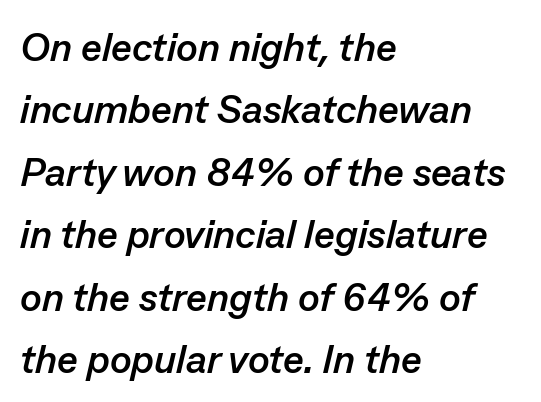
Q: Is the text bold? A: Yes.
Q: Is the text italic (slanted)? A: Yes, it leans right by about 13 degrees.
Q: Is the text underlined? A: No.
Q: How is the paragraph aligned? A: Left-aligned.
Q: Is the spacing between letters normal or unusually wide? A: Normal.
Q: Is the spacing between lines tight, normal or loose? A: Normal.
Q: Width (condensed, normal, or wide)? A: Normal.
Q: Stroke contrast? A: Low.
Q: x-height? A: Medium.
Q: Monospaced? A: No.
